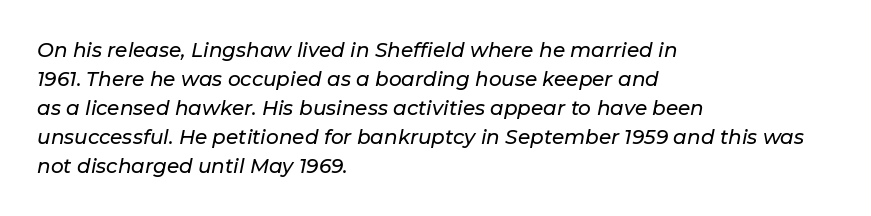
The image shows 20 px text type, italic (leaning right); set left-aligned, normal line spacing (1.45x), normal letter spacing, not underlined.
